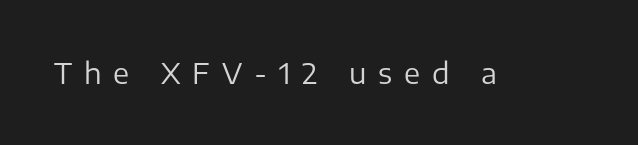
The image shows 29 px regular-weight sans-serif type, upright; set unusually wide letter spacing (+0.41 em), not underlined; low stroke contrast and a medium x-height.
